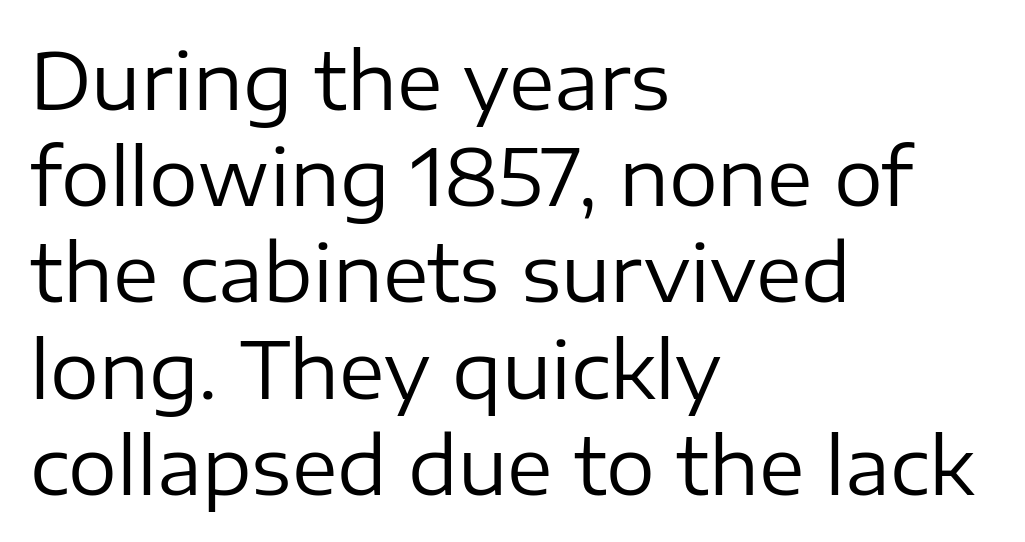
The image shows 77 px regular-weight sans-serif type, upright; set left-aligned, normal line spacing (1.25x), normal letter spacing, not underlined; low stroke contrast and a medium x-height.
